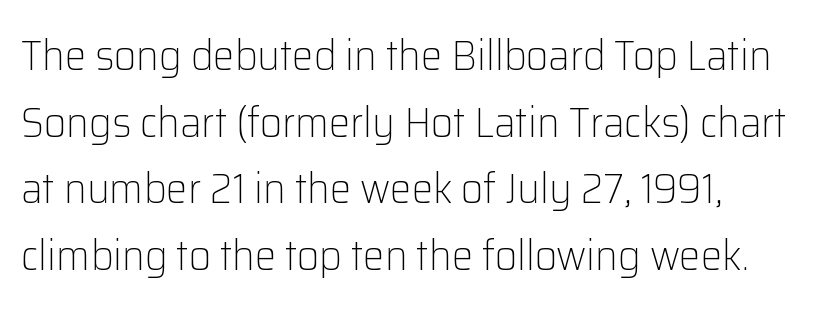
The image shows 43 px light sans-serif type, upright; set left-aligned, normal line spacing (1.55x), normal letter spacing, not underlined; low stroke contrast and a medium x-height.
